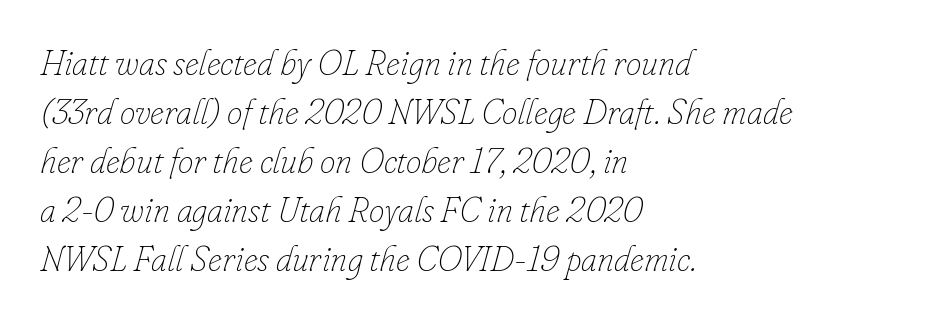
The image shows 35 px thin type, italic (leaning right); set left-aligned, normal line spacing (1.4x), normal letter spacing, not underlined; low stroke contrast and a small x-height.
